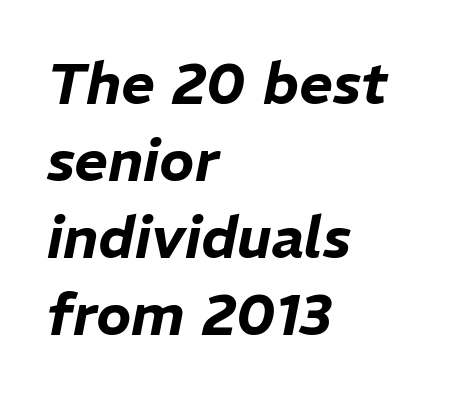
{"italic": "yes", "lean": "right", "slant_degrees": 11, "width": "normal", "stroke_contrast": "low", "x_height": "medium", "monospaced": "no", "underline": "no", "align": "left", "line_spacing": "normal", "line_spacing_ratio": 1.33, "letter_spacing": "normal", "letter_spacing_em": 0.0, "glyph_px": 58}
